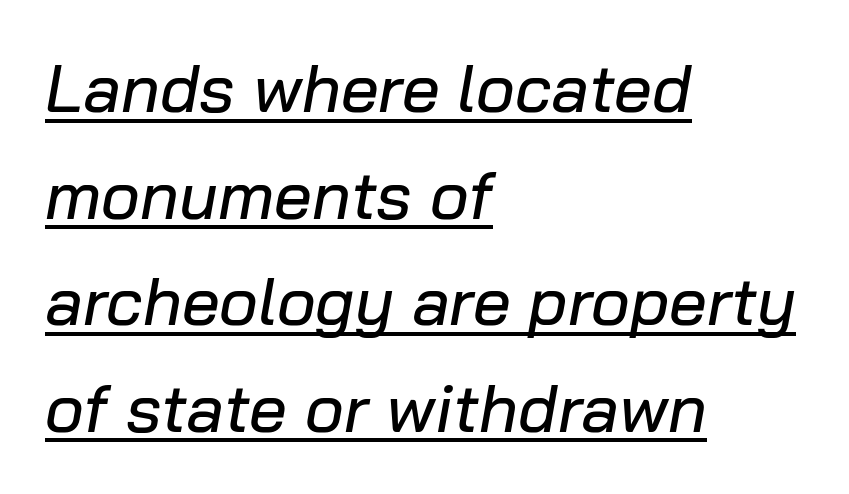
The image shows 67 px text type, italic (leaning right); set left-aligned, normal line spacing (1.59x), normal letter spacing, underlined; low stroke contrast and a medium x-height.
